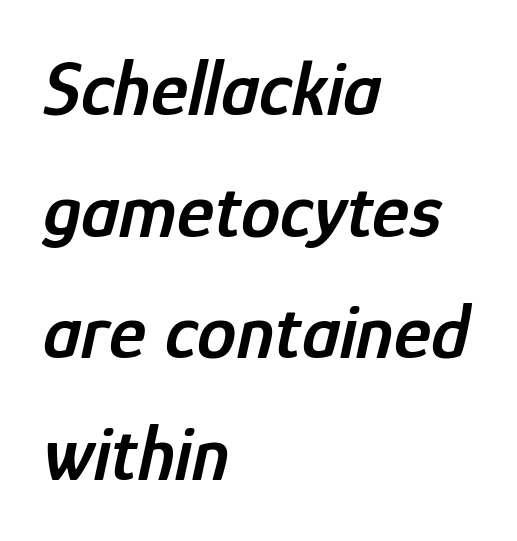
{"italic": "yes", "lean": "right", "slant_degrees": 12, "bold": "semi", "weight": "semibold", "width": "condensed", "stroke_contrast": "low", "x_height": "medium", "monospaced": "no", "underline": "no", "align": "left", "line_spacing": "normal", "line_spacing_ratio": 1.54, "letter_spacing": "normal", "letter_spacing_em": 0.0, "glyph_px": 79}
